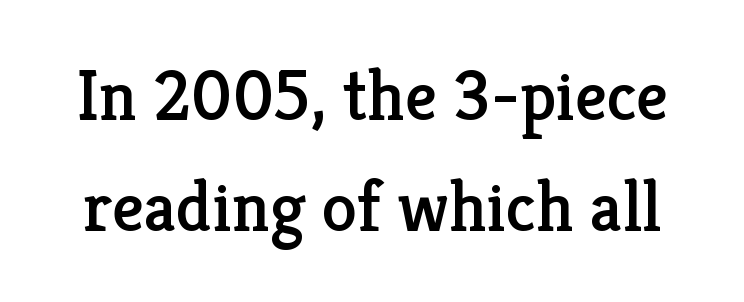
{"serif": "yes", "italic": "no", "width": "normal", "stroke_contrast": "low", "x_height": "medium", "monospaced": "no", "underline": "no", "line_spacing": "normal", "line_spacing_ratio": 1.56, "letter_spacing": "normal", "letter_spacing_em": 0.0, "glyph_px": 71}
